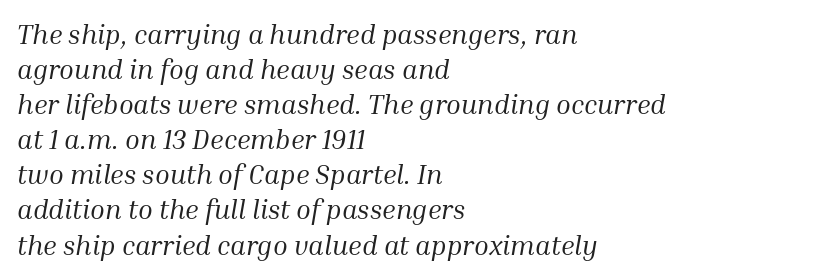
{"italic": "yes", "lean": "right", "slant_degrees": 10, "bold": "no", "underline": "no", "align": "left", "line_spacing": "normal", "line_spacing_ratio": 1.3, "letter_spacing": "normal", "letter_spacing_em": 0.0, "glyph_px": 27}
